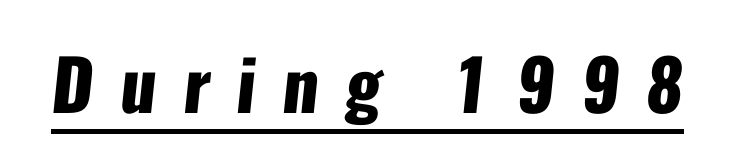
Q: Is the text bold? A: Yes.
Q: Is the typeface a serif or a sans-serif typeface? A: Sans-serif.
Q: Is the text underlined? A: Yes.
Q: Is the spacing between letters normal or unusually wide? A: Unusually wide.
Q: Width (condensed, normal, or wide)? A: Condensed.
Q: Stroke contrast? A: Low.
Q: x-height? A: Medium.
Q: Monospaced? A: No.
